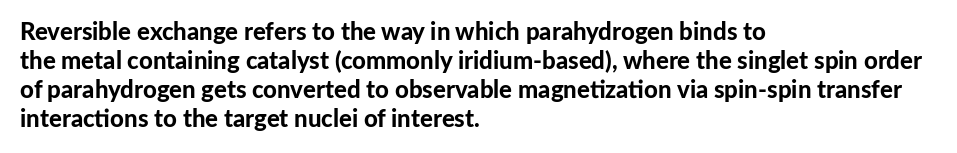
Q: Is the text bold? A: Yes.
Q: Is the text italic (slanted)? A: No, it is upright.
Q: Is the text underlined? A: No.
Q: How is the paragraph aligned? A: Left-aligned.
Q: Is the spacing between letters normal or unusually wide? A: Normal.
